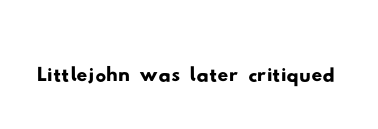
Q: Is the typeface a serif or a sans-serif typeface? A: Sans-serif.
Q: Is the text underlined? A: No.
Q: Is the spacing between letters normal or unusually wide? A: Normal.
Q: Width (condensed, normal, or wide)? A: Wide.
Q: Stroke contrast? A: Low.
Q: x-height? A: Small.
Q: Monospaced? A: No.
